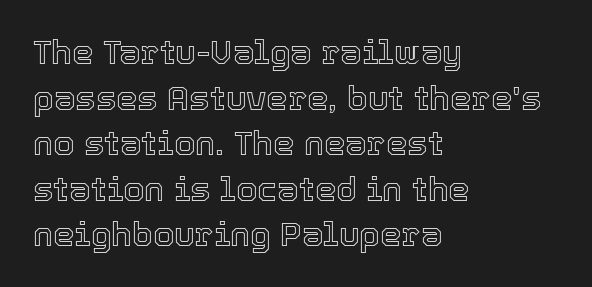
{"italic": "no", "width": "normal", "x_height": "medium", "monospaced": "no", "underline": "no", "align": "left", "line_spacing": "normal", "line_spacing_ratio": 1.34, "letter_spacing": "normal", "letter_spacing_em": 0.0, "glyph_px": 34}
